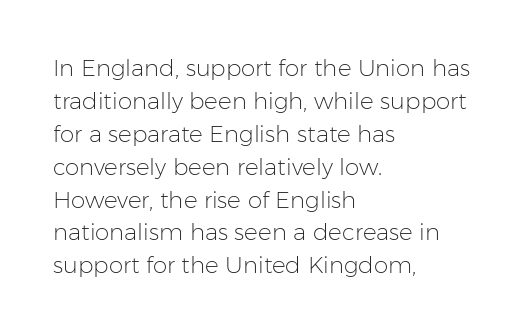
The image shows 23 px text type, upright; set left-aligned, normal line spacing (1.43x), normal letter spacing, not underlined.
